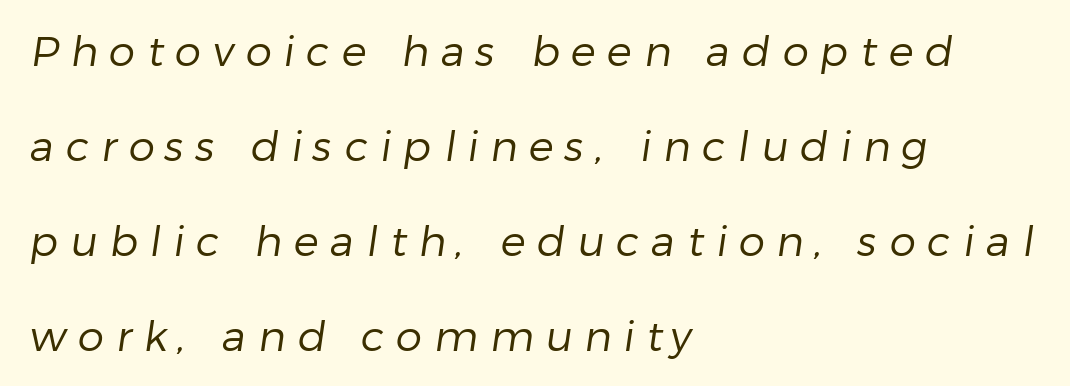
The image shows 42 px regular-weight sans-serif type; set left-aligned, loose line spacing (2.26x), unusually wide letter spacing (+0.28 em), not underlined; low stroke contrast and a medium x-height.
